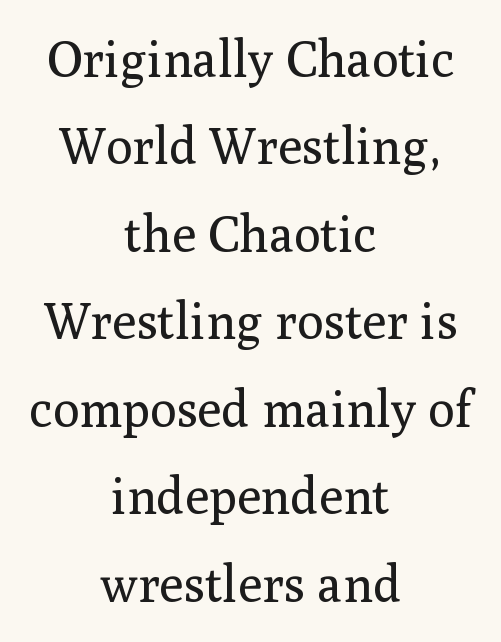
{"serif": "yes", "italic": "no", "bold": "no", "weight": "regular", "width": "normal", "stroke_contrast": "medium", "x_height": "medium", "monospaced": "no", "underline": "no", "align": "center", "line_spacing_ratio": 1.75, "letter_spacing": "normal", "letter_spacing_em": 0.0, "glyph_px": 50}
